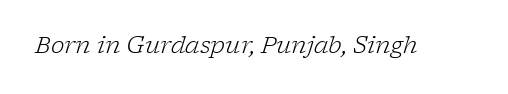
Observe the lean: these are italic letterforms. Plain, unruled lines of type. Compared with a typical body face, this is equally light or lighter still. Letter spacing: default.
